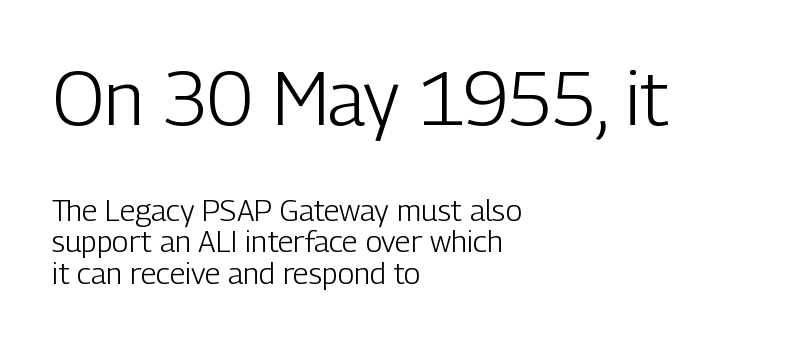
The lines in this sample share a left origin and differ only in where they stop. Caption: face not bold, strokes unweighted. This layout puts the oversized block above and the modest block below. Regarding leading, the lines here are crowded together. Characters remain perfectly vertical along every line.
